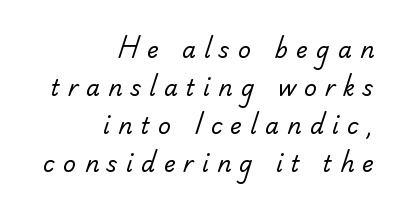
Q: Is the text bold? A: No.
Q: Is the text underlined? A: No.
Q: How is the paragraph aligned? A: Right-aligned.
Q: Is the spacing between letters normal or unusually wide? A: Unusually wide.
